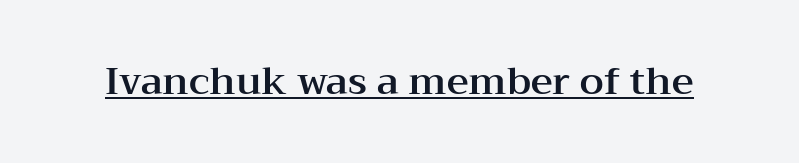
{"serif": "yes", "italic": "no", "width": "wide", "stroke_contrast": "medium", "x_height": "medium", "monospaced": "no", "underline": "yes", "letter_spacing": "normal", "letter_spacing_em": 0.0, "glyph_px": 38}
